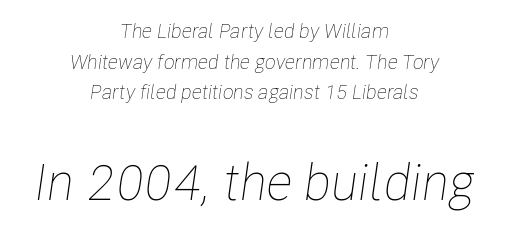
Caption: multi-line text, centered on the measure. You can tell it's italic because the verticals aren't actually vertical. The font is comparable to plain body text, perhaps lighter. Students, note that the glyphs here touch the page at normal intervals. Size contrast runs from small at the top to large at the bottom. Quick note: interline space is typical.
